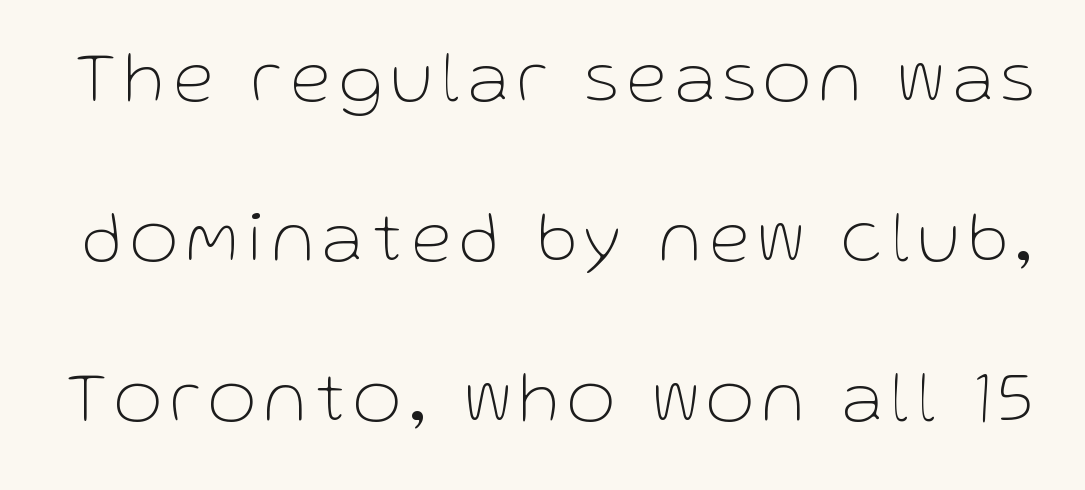
{"serif": "no", "italic": "no", "bold": "no", "weight": "thin", "width": "normal", "stroke_contrast": "low", "x_height": "medium", "monospaced": "no", "underline": "no", "line_spacing": "loose", "line_spacing_ratio": 2.19, "glyph_px": 73}
